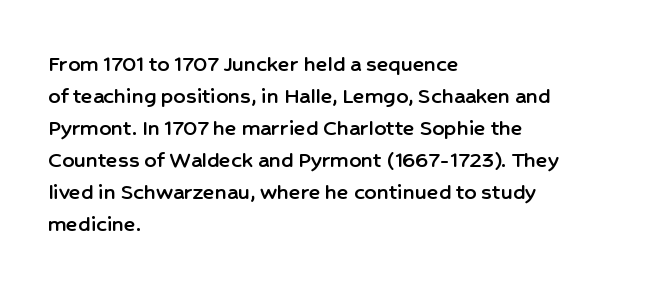
The image shows 24 px text type, upright; set left-aligned, normal line spacing (1.33x), normal letter spacing, not underlined.
